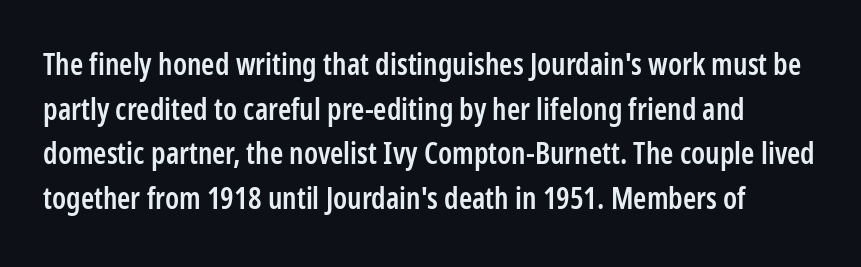
Quick note: not italic, upright. Bare-footed words on every line. What kind of face is this? One without serifs — a sans. Note the varied advance widths — an 'i' is clearly narrower than an 'm'.
